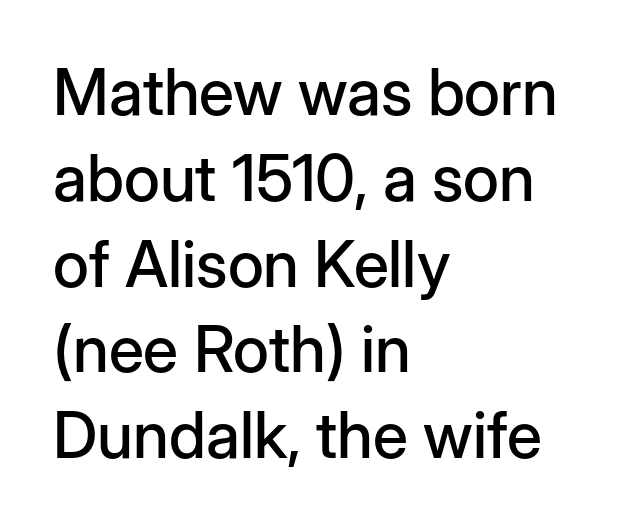
Q: Is the text italic (slanted)? A: No, it is upright.
Q: Is the typeface a serif or a sans-serif typeface? A: Sans-serif.
Q: Is the text underlined? A: No.
Q: How is the paragraph aligned? A: Left-aligned.
Q: Is the spacing between letters normal or unusually wide? A: Normal.
Q: Is the spacing between lines tight, normal or loose? A: Normal.
Q: Width (condensed, normal, or wide)? A: Normal.
Q: Stroke contrast? A: Low.
Q: x-height? A: Medium.
Q: Monospaced? A: No.
